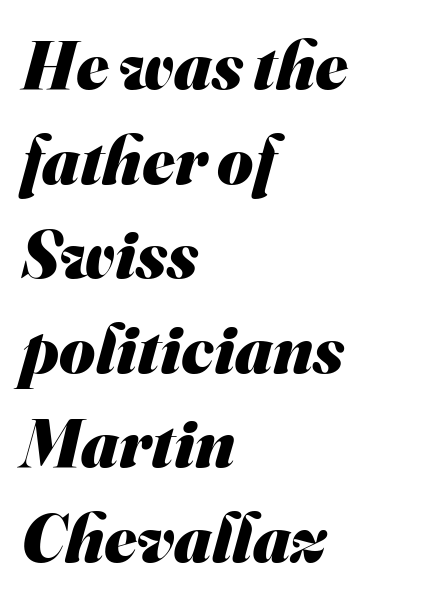
Q: Is the text bold? A: Yes.
Q: Is the typeface a serif or a sans-serif typeface? A: Sans-serif.
Q: Is the text underlined? A: No.
Q: How is the paragraph aligned? A: Left-aligned.
Q: Is the spacing between letters normal or unusually wide? A: Normal.
Q: Is the spacing between lines tight, normal or loose? A: Normal.
Q: Width (condensed, normal, or wide)? A: Normal.
Q: Stroke contrast? A: Medium.
Q: x-height? A: Small.
Q: Monospaced? A: No.
